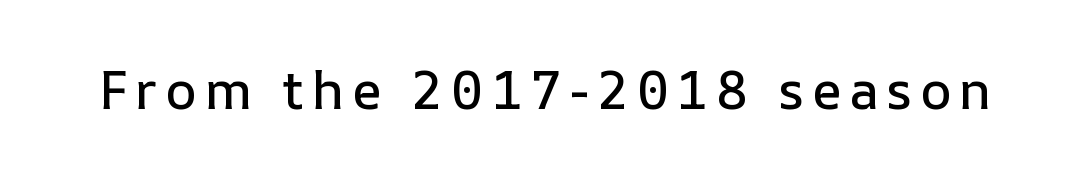
{"italic": "no", "width": "normal", "stroke_contrast": "low", "x_height": "medium", "monospaced": "no", "underline": "no", "glyph_px": 53}
